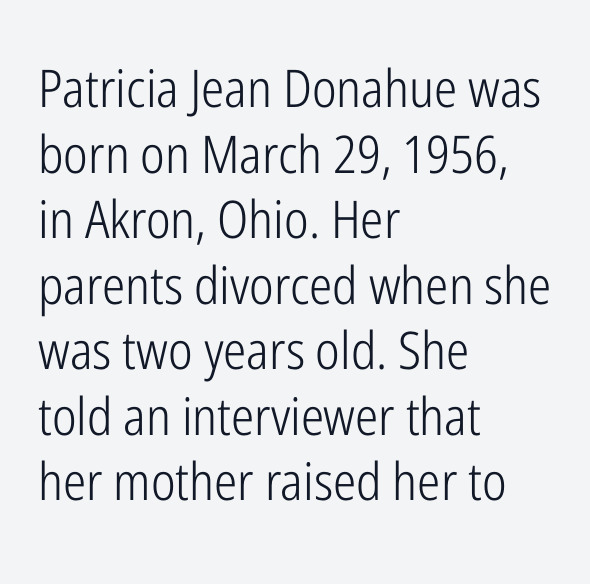
{"serif": "no", "italic": "no", "bold": "no", "weight": "light", "width": "condensed", "stroke_contrast": "low", "x_height": "medium", "monospaced": "no", "underline": "no", "align": "left", "line_spacing": "normal", "line_spacing_ratio": 1.26, "letter_spacing": "normal", "letter_spacing_em": 0.0, "glyph_px": 52}
